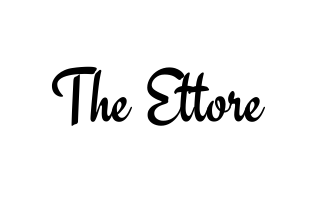
Q: Is the text bold? A: No.
Q: Is the text italic (slanted)? A: Yes.
Q: Is the typeface a serif or a sans-serif typeface? A: Sans-serif.
Q: Is the text underlined? A: No.
Q: Is the spacing between letters normal or unusually wide? A: Normal.
Q: Width (condensed, normal, or wide)? A: Normal.
Q: Stroke contrast? A: Low.
Q: x-height? A: Small.
Q: Monospaced? A: No.
